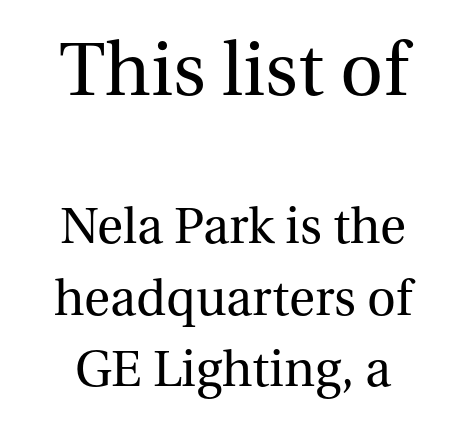
You could not count columns in this text — the font is proportionally spaced. Between these two stacked blocks, the higher one wins on size. The weight would be labelled regular, book, light, or lighter still. Every character sits straight up, as roman type does. Each new line begins a customary step beneath the previous one. Stroke terminals: seriffed.
